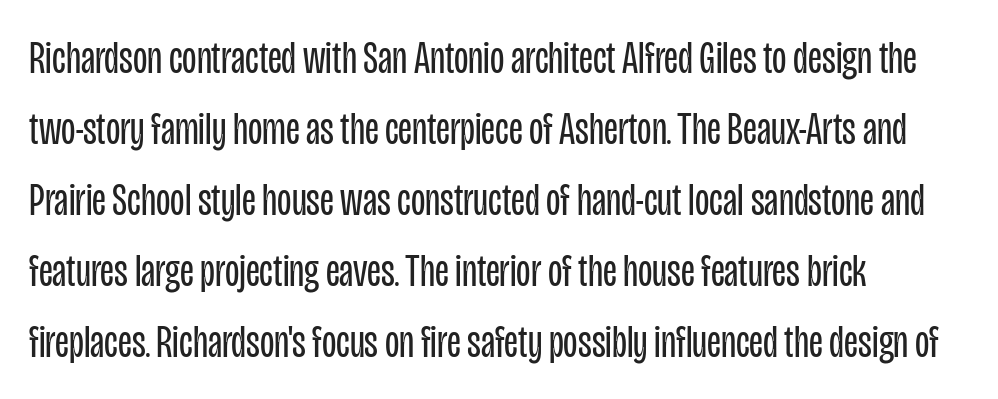
{"serif": "no", "italic": "no", "bold": "no", "weight": "regular", "width": "condensed", "stroke_contrast": "low", "x_height": "large", "monospaced": "no", "underline": "no", "align": "left", "line_spacing": "normal", "line_spacing_ratio": 1.51, "letter_spacing": "normal", "letter_spacing_em": 0.0, "glyph_px": 47}
